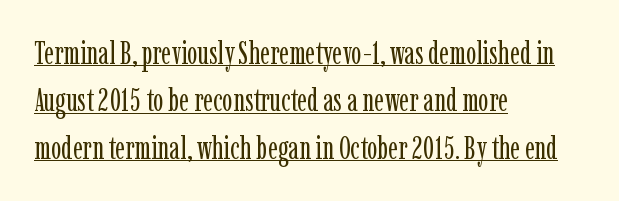
{"serif": "yes", "italic": "no", "bold": "no", "weight": "regular", "width": "condensed", "stroke_contrast": "low", "x_height": "medium", "monospaced": "no", "underline": "yes", "align": "left", "line_spacing": "normal", "line_spacing_ratio": 1.53, "letter_spacing": "normal", "letter_spacing_em": 0.0, "glyph_px": 31}
